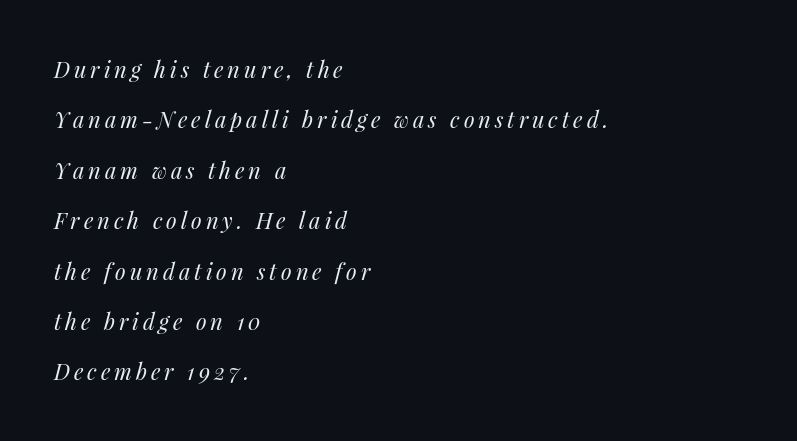
{"italic": "yes", "lean": "right", "slant_degrees": 14, "bold": "no", "underline": "no", "align": "left", "line_spacing": "loose", "line_spacing_ratio": 2.29, "glyph_px": 22}
